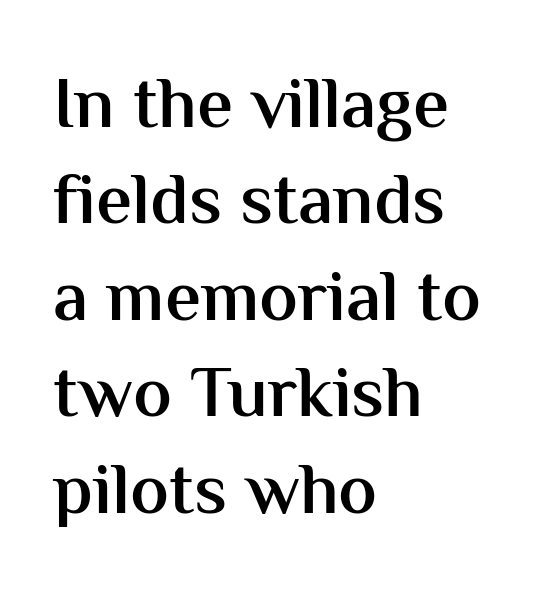
The typesetter chose a ragged-right arrangement here. I'd describe the lettering as semibold — firm but not a full bold. You could not count columns in this text — the font is proportionally spaced. Evenly set lines give the paragraph a standard silhouette. It's the straight-up-and-down kind of type. Clear beneath every line of the passage.
